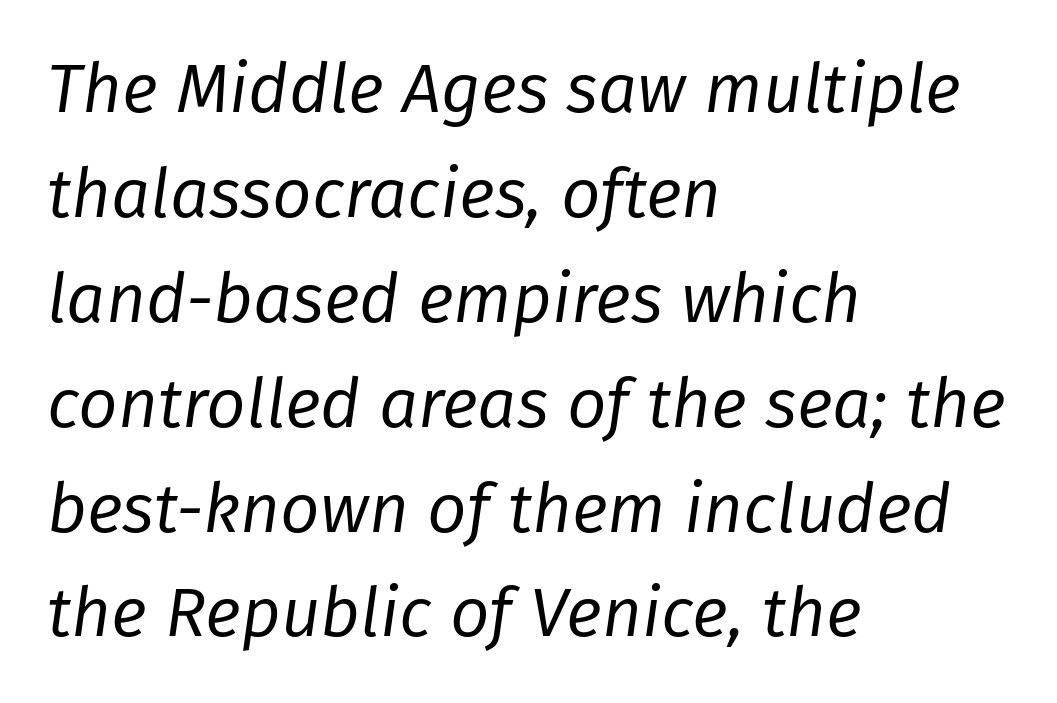
Baseline-to-baseline distance is the conventional proportion of letter height. Is this a fixed-width face? No — the glyphs have proportional, varying widths. Slant detected: the letters are inclined. Clear beneath every line of the passage. This rendering uses left alignment, leaving the right contour irregular.
